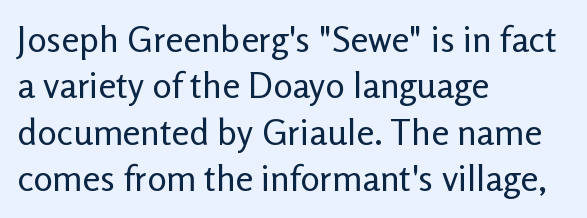
Q: Is the text bold? A: No.
Q: Is the text italic (slanted)? A: No, it is upright.
Q: Is the typeface a serif or a sans-serif typeface? A: Sans-serif.
Q: Is the text underlined? A: No.
Q: How is the paragraph aligned? A: Left-aligned.
Q: Is the spacing between letters normal or unusually wide? A: Normal.
Q: Is the spacing between lines tight, normal or loose? A: Normal.
Q: Width (condensed, normal, or wide)? A: Normal.
Q: Stroke contrast? A: Low.
Q: x-height? A: Medium.
Q: Monospaced? A: No.
